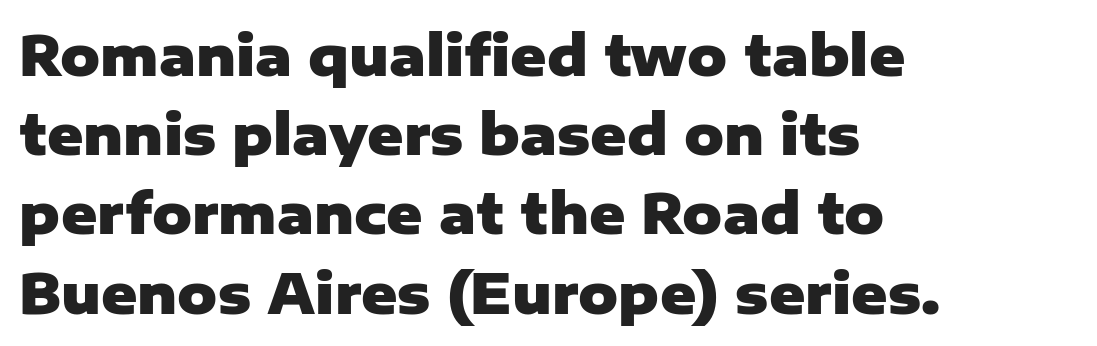
The image shows 55 px heavy sans-serif type, upright; set left-aligned, normal line spacing (1.44x), normal letter spacing, not underlined; low stroke contrast and a medium x-height.
